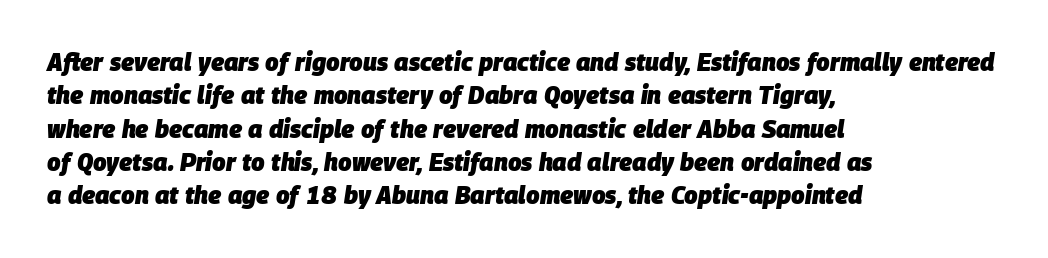
{"italic": "yes", "lean": "right", "slant_degrees": 9, "bold": "yes", "underline": "no", "align": "left", "line_spacing": "normal", "line_spacing_ratio": 1.39, "letter_spacing": "normal", "letter_spacing_em": 0.0, "glyph_px": 24}
